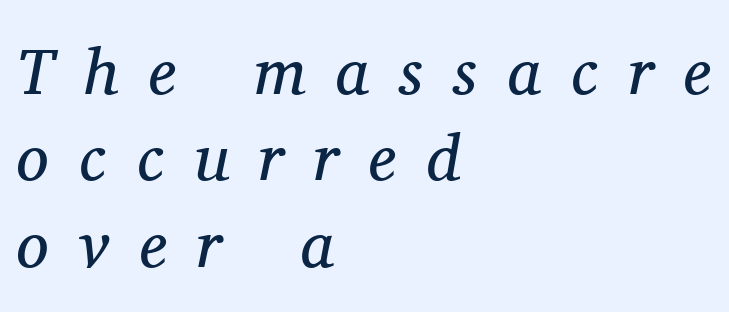
The vertical gap from one line to the next is medium. If you drew a ruler down the left edge, every line would touch it. Is the type slanted? Yes — the strokes lean at a clear angle. Does the type have serifs? Yes, each stem ends in a small foot. Words appear elongated and porous because spacing is wide. Vertical stems look standard width or narrower in stroke.
